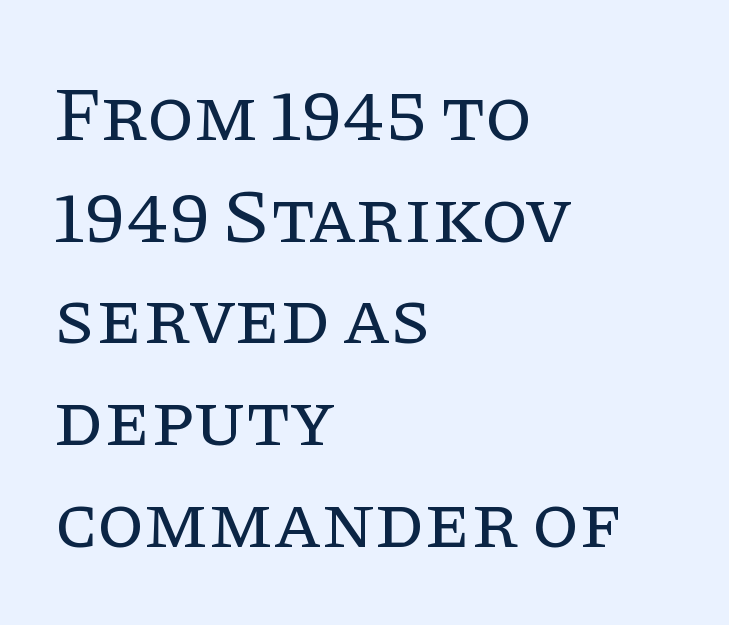
The image shows 77 px regular-weight serif type, upright; set left-aligned, normal line spacing (1.32x), normal letter spacing, not underlined; low stroke contrast and a large x-height.
